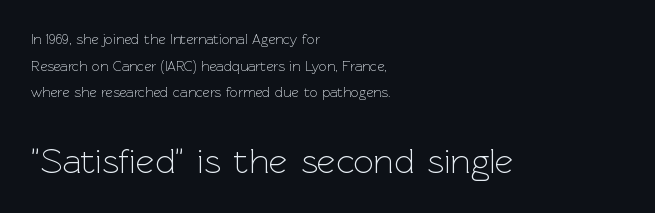
Q: Is the text bold? A: No.
Q: Is the text italic (slanted)? A: No, it is upright.
Q: Is the typeface a serif or a sans-serif typeface? A: Sans-serif.
Q: Is the text underlined? A: No.
Q: How is the paragraph aligned? A: Left-aligned.
Q: Is the spacing between letters normal or unusually wide? A: Normal.
Q: Is the spacing between lines tight, normal or loose? A: Loose.
Q: Which block of text is set in a larger size, the first (top) or the second (bottom)? A: The second (bottom) one.
Q: Width (condensed, normal, or wide)? A: Normal.
Q: x-height? A: Medium.
Q: Monospaced? A: No.
